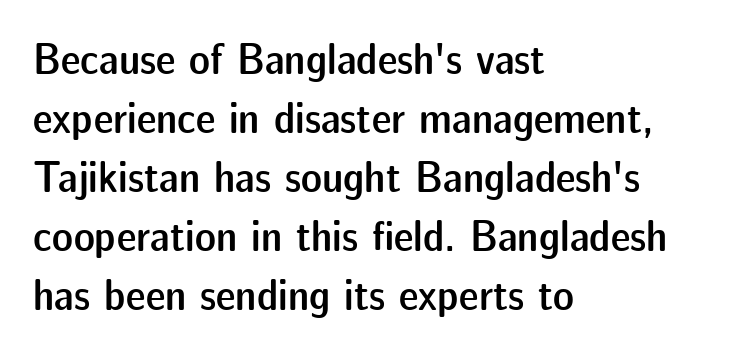
{"serif": "no", "italic": "no", "bold": "semi", "weight": "semibold", "width": "normal", "stroke_contrast": "low", "x_height": "medium", "monospaced": "no", "underline": "no", "align": "left", "line_spacing": "normal", "line_spacing_ratio": 1.34, "letter_spacing": "normal", "letter_spacing_em": 0.0, "glyph_px": 44}
